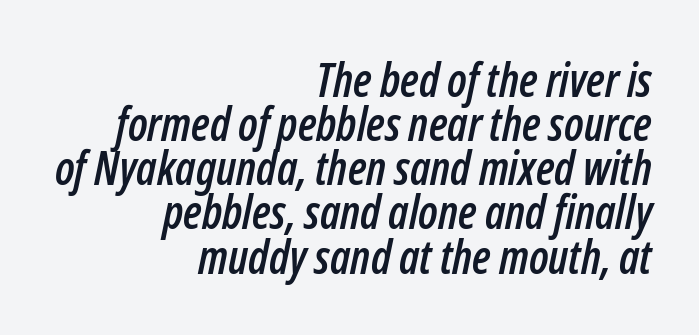
Q: Is the text italic (slanted)? A: Yes, it leans right by about 12 degrees.
Q: Is the text underlined? A: No.
Q: How is the paragraph aligned? A: Right-aligned.
Q: Is the spacing between letters normal or unusually wide? A: Normal.
Q: Is the spacing between lines tight, normal or loose? A: Tight.
Q: Width (condensed, normal, or wide)? A: Condensed.
Q: Stroke contrast? A: Low.
Q: x-height? A: Medium.
Q: Monospaced? A: No.
